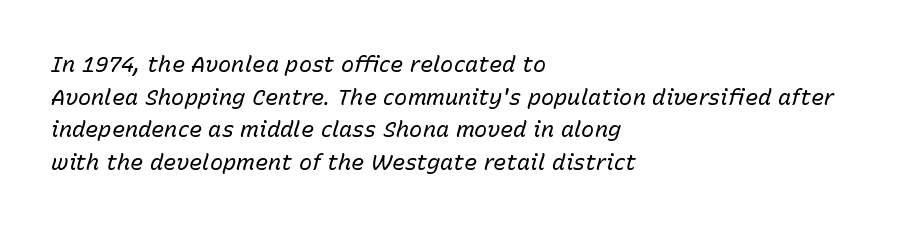
The image shows 22 px text type, italic (leaning right); set left-aligned, normal line spacing (1.48x), normal letter spacing, not underlined.
